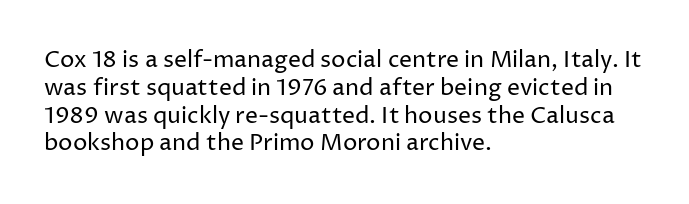
Italic: no, the glyphs are upright roman. Typeset ragged right — the left edge is the straight one. The gaps between neighbouring characters are ordinary and unremarkable. No letter is thick-stroked: the sample isn't bold. Lines of text with bare space underneath.
